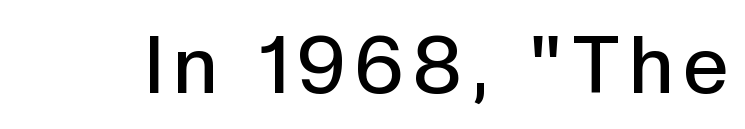
Q: Is the text bold? A: Semi-bold.
Q: Is the text italic (slanted)? A: No, it is upright.
Q: Is the typeface a serif or a sans-serif typeface? A: Sans-serif.
Q: Is the text underlined? A: No.
Q: Width (condensed, normal, or wide)? A: Normal.
Q: x-height? A: Medium.
Q: Monospaced? A: No.
